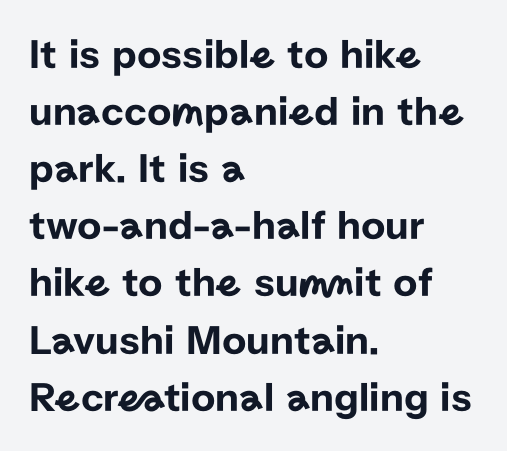
Q: Is the text italic (slanted)? A: No, it is upright.
Q: Is the typeface a serif or a sans-serif typeface? A: Sans-serif.
Q: Is the text underlined? A: No.
Q: How is the paragraph aligned? A: Left-aligned.
Q: Is the spacing between letters normal or unusually wide? A: Normal.
Q: Is the spacing between lines tight, normal or loose? A: Normal.
Q: Width (condensed, normal, or wide)? A: Normal.
Q: Stroke contrast? A: Low.
Q: x-height? A: Medium.
Q: Monospaced? A: No.
